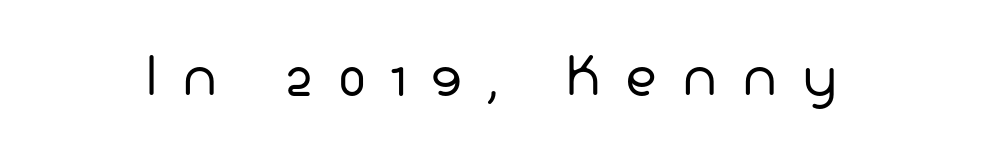
{"serif": "no", "bold": "no", "weight": "regular", "width": "normal", "stroke_contrast": "low", "x_height": "medium", "monospaced": "no", "underline": "no", "letter_spacing": "wide", "letter_spacing_em": 0.49, "glyph_px": 50}
